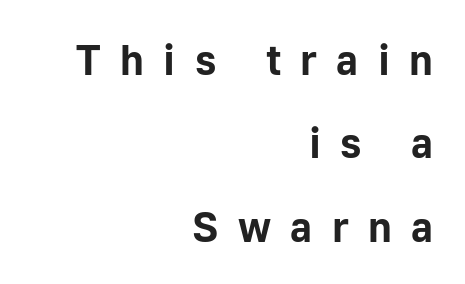
Thick stems and heavy bowls — unmistakably bold. The foot of each line stays bare and open. A typesetter would call this proportional, since set widths differ per character. The lines in this sample share a right terminus and differ only in where they begin.
